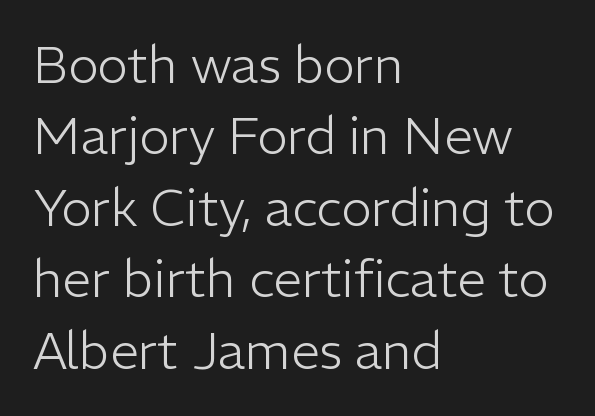
The rows are spaced the way most documents space them. Serif or sans? Sans — the stroke terminals are bare. Does extra space separate the letters? No, they use regular spacing. Heaviness? Minimal to ordinary, like unemphasized prose. The paragraph has a hard left edge and a soft right edge.
